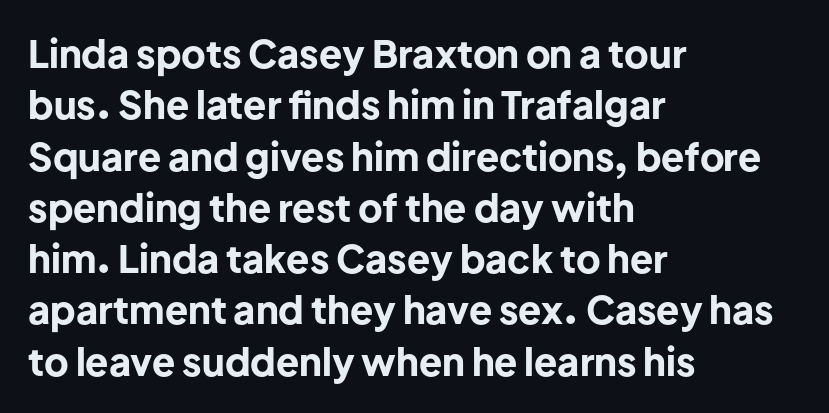
The image shows 38 px bold sans-serif type, upright; set left-aligned, normal line spacing (1.35x), normal letter spacing, not underlined; low stroke contrast and a medium x-height.
